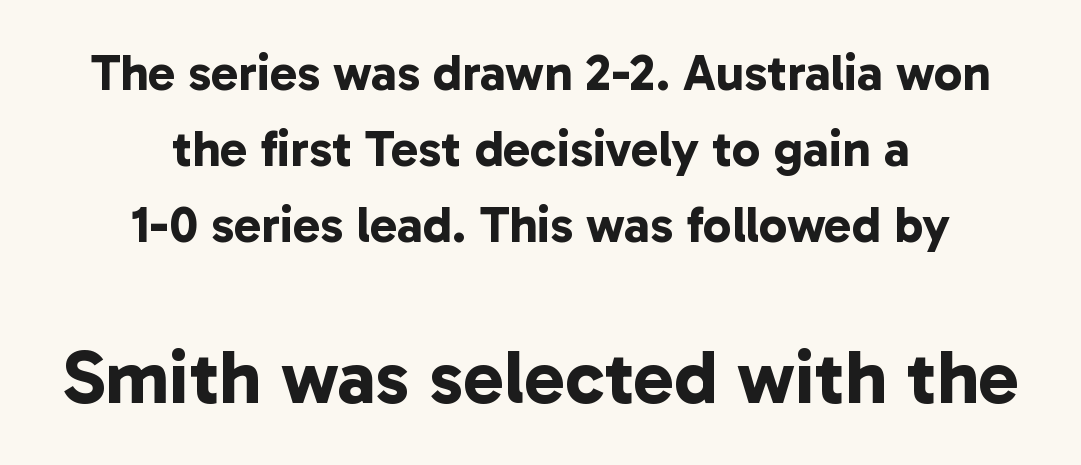
{"serif": "no", "bold": "yes", "weight": "bold", "width": "normal", "stroke_contrast": "low", "x_height": "medium", "monospaced": "no", "underline": "no", "align": "center", "line_spacing": "normal", "line_spacing_ratio": 1.49, "letter_spacing": "normal", "letter_spacing_em": 0.0, "larger_block": "second", "size_ratio": 1.49, "glyph_px": 76}
